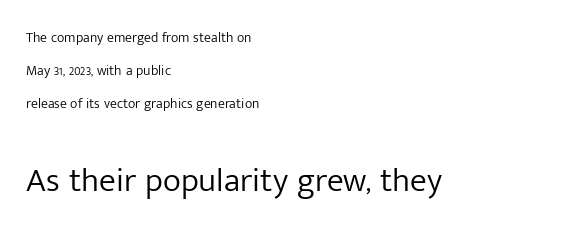
{"serif": "no", "italic": "no", "bold": "no", "weight": "light", "width": "normal", "stroke_contrast": "low", "x_height": "medium", "monospaced": "no", "underline": "no", "align": "left", "line_spacing": "loose", "line_spacing_ratio": 2.35, "letter_spacing": "normal", "letter_spacing_em": 0.0, "larger_block": "second", "size_ratio": 2.43, "glyph_px": 34}
